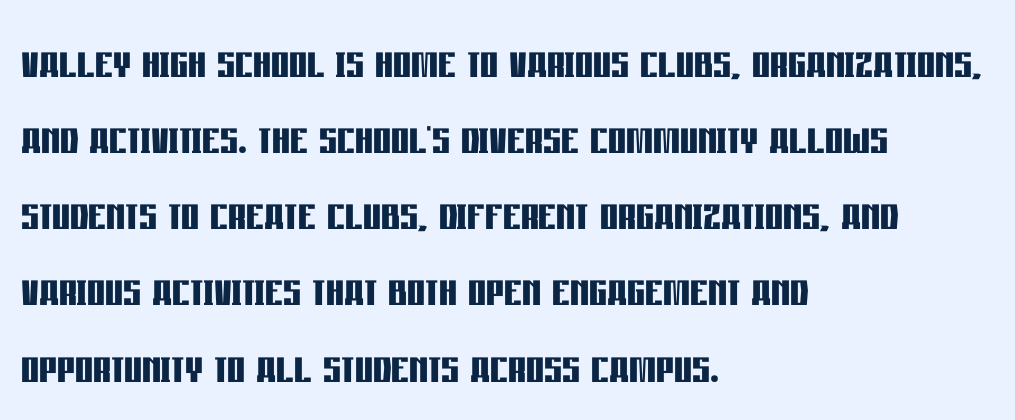
{"serif": "no", "italic": "no", "bold": "yes", "weight": "semibold", "width": "condensed", "stroke_contrast": "low", "x_height": "large", "monospaced": "no", "underline": "no", "align": "left", "line_spacing": "normal", "line_spacing_ratio": 1.36, "letter_spacing": "normal", "letter_spacing_em": 0.0, "glyph_px": 56}
